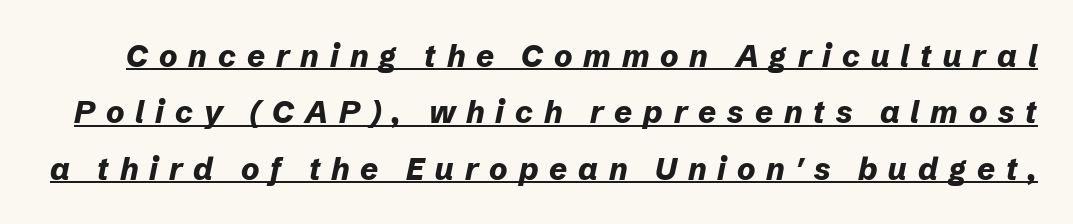
The image shows 31 px bold type, italic (leaning right); set line spacing 1.82x, unusually wide letter spacing (+0.35 em), underlined; low stroke contrast and a medium x-height.
